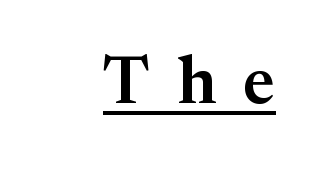
{"serif": "yes", "italic": "no", "width": "normal", "stroke_contrast": "medium", "x_height": "medium", "monospaced": "no", "underline": "yes", "letter_spacing": "wide", "letter_spacing_em": 0.4, "glyph_px": 67}
